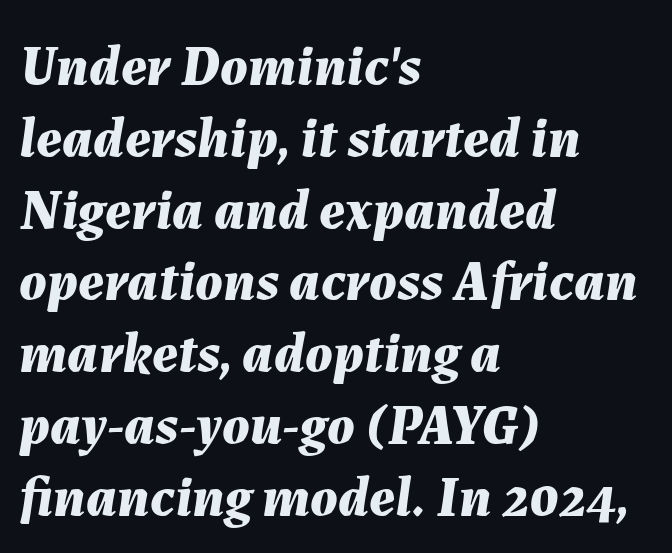
{"italic": "yes", "lean": "right", "slant_degrees": 7, "bold": "yes", "weight": "bold", "width": "normal", "stroke_contrast": "medium", "x_height": "medium", "monospaced": "no", "underline": "no", "align": "left", "line_spacing": "normal", "line_spacing_ratio": 1.26, "letter_spacing": "normal", "letter_spacing_em": 0.0, "glyph_px": 57}
